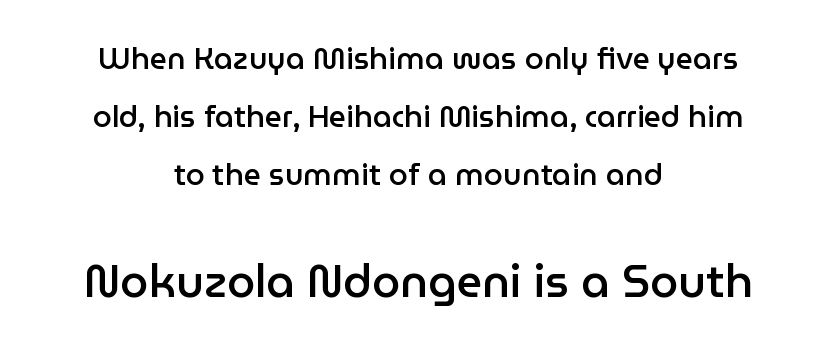
These lines stand farther apart than default settings would place them. The space directly below the letters is spotless. Posture: upright roman. Horizontal alignment here is central, giving a formal, balanced look.
